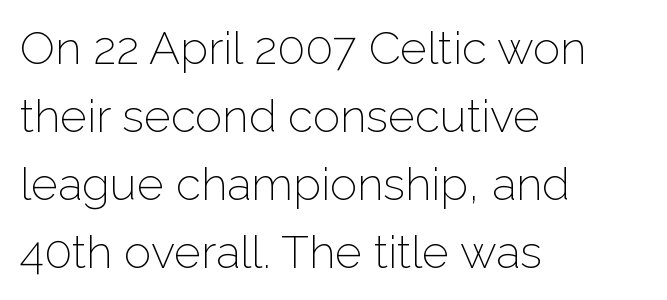
Q: Is the text bold? A: No.
Q: Is the text italic (slanted)? A: No, it is upright.
Q: Is the typeface a serif or a sans-serif typeface? A: Sans-serif.
Q: Is the text underlined? A: No.
Q: How is the paragraph aligned? A: Left-aligned.
Q: Is the spacing between letters normal or unusually wide? A: Normal.
Q: Is the spacing between lines tight, normal or loose? A: Normal.
Q: Width (condensed, normal, or wide)? A: Normal.
Q: Stroke contrast? A: Low.
Q: x-height? A: Medium.
Q: Monospaced? A: No.
